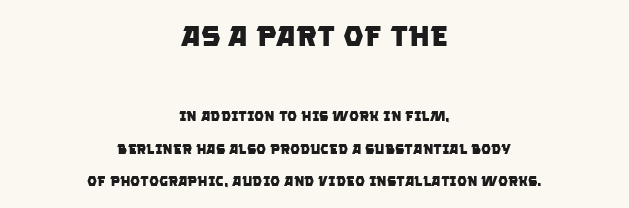
{"serif": "no", "bold": "yes", "weight": "heavy", "width": "normal", "stroke_contrast": "low", "x_height": "large", "monospaced": "no", "underline": "no", "align": "center", "line_spacing": "loose", "line_spacing_ratio": 2.31, "letter_spacing": "normal", "letter_spacing_em": 0.0, "larger_block": "first", "size_ratio": 2.07, "glyph_px": 29}
